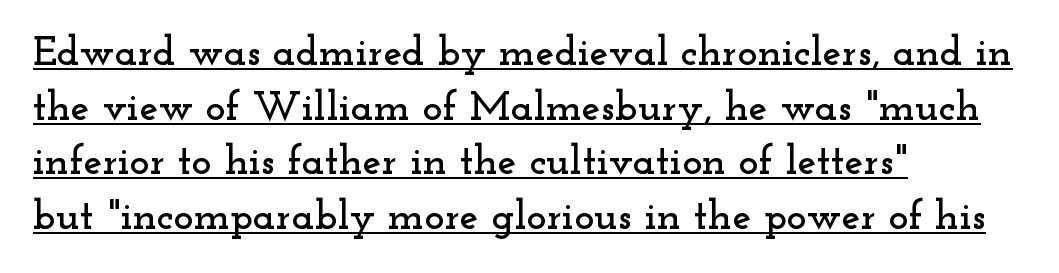
The image shows 42 px wide serif type, upright; set left-aligned, normal line spacing (1.3x), normal letter spacing, underlined; low stroke contrast and a small x-height.
